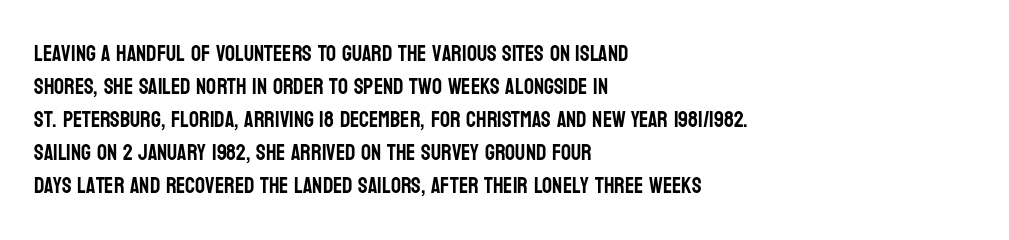
{"italic": "no", "underline": "no", "align": "left", "line_spacing": "normal", "line_spacing_ratio": 1.5, "letter_spacing": "normal", "letter_spacing_em": 0.0, "glyph_px": 22}
